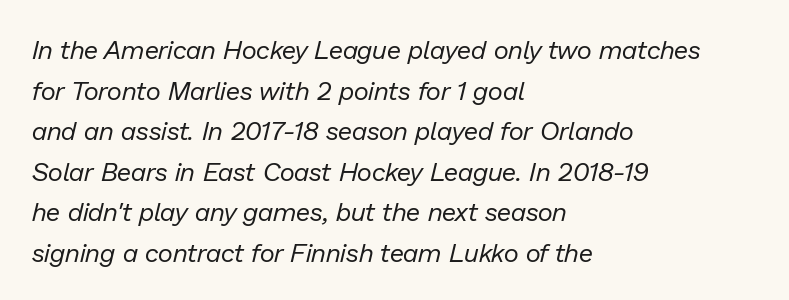
{"italic": "yes", "lean": "right", "slant_degrees": 13, "bold": "no", "underline": "no", "align": "left", "line_spacing": "normal", "line_spacing_ratio": 1.56, "letter_spacing": "normal", "letter_spacing_em": 0.0, "glyph_px": 26}
